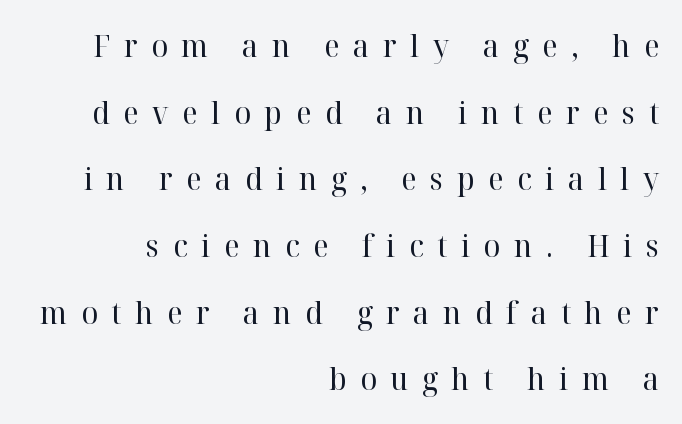
Is this a heavy cut? Hardly; it is regular or lighter. A bare baseline throughout the passage. The paragraph shown leans on its right margin. The face used here is proportionally spaced, like ordinary book or web type. The face used here is seriffed, in the tradition of book romans. Whoever set this chose breathing room over compactness in the vertical rhythm.
